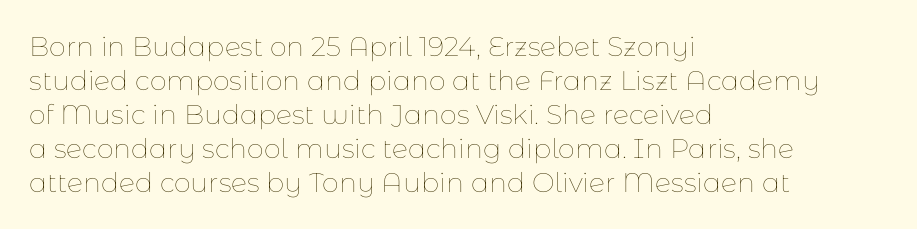
Vertically, the passage feels balanced, rows spaced as you'd expect. The strip under each line holds only bare page. Weight: in the light-to-regular range. Glyph-to-glyph distance matches everyday printed text.
